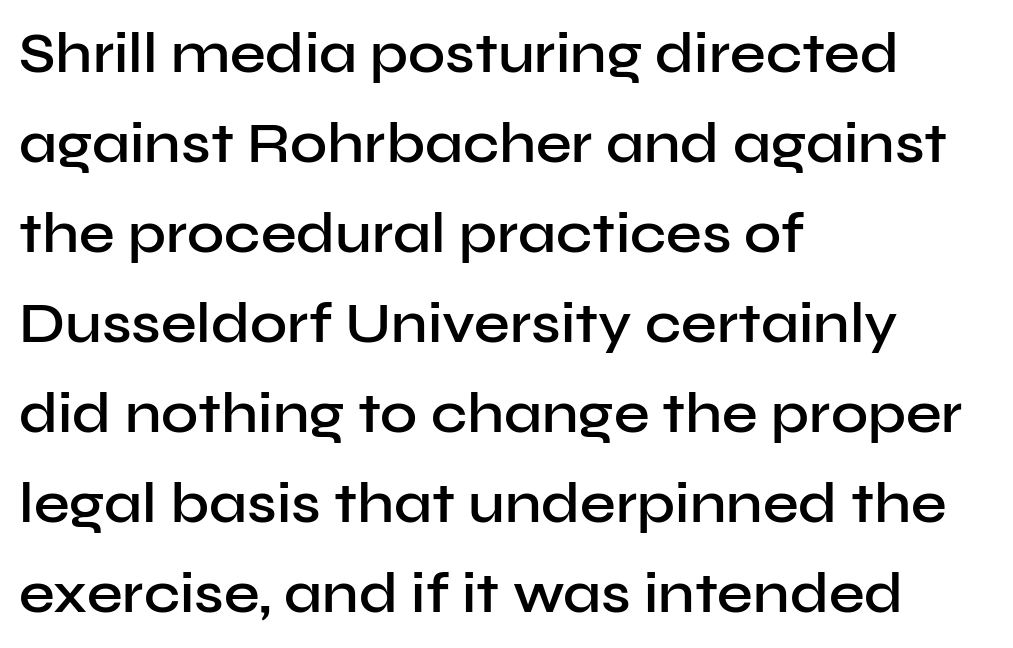
The image shows 57 px semibold sans-serif type, upright; set left-aligned, normal line spacing (1.58x), normal letter spacing, not underlined; low stroke contrast and a medium x-height.
